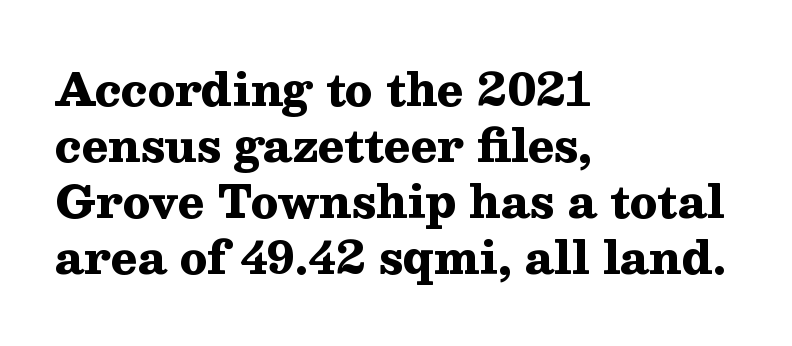
The paragraph has a hard left edge and a soft right edge. Summary of weight: heavy, a full bold. The letters sit at their default tracking, neither squeezed nor spread. A serif font was chosen for this passage.
